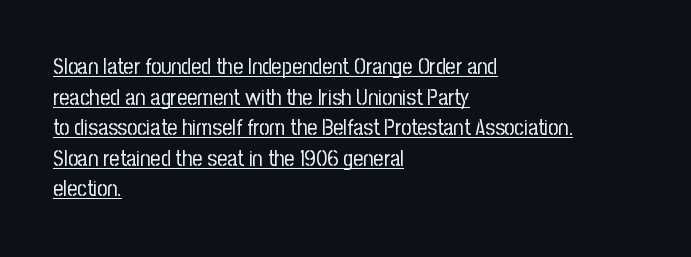
The font is comparable to plain body text, perhaps lighter. A baseline rule has been typeset under these characters. A classic flush-left, rag-right setting is used for this passage. A normal amount of white space separates one row of letters from the next. Students, note that the glyphs here touch the page at normal intervals. Italic: no, the glyphs are upright roman.
